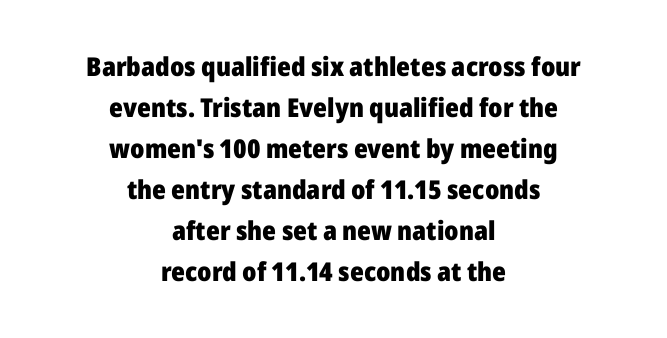
Standard letterfit; no display-style spreading of the glyphs. No italicization has been applied; the sample stays upright. Centered paragraph, ragged on both sides. Leading matches the norm, producing a regular column. Rule under the text: the space is simply empty. The face used here has the dense, thick strokes of a bold.
